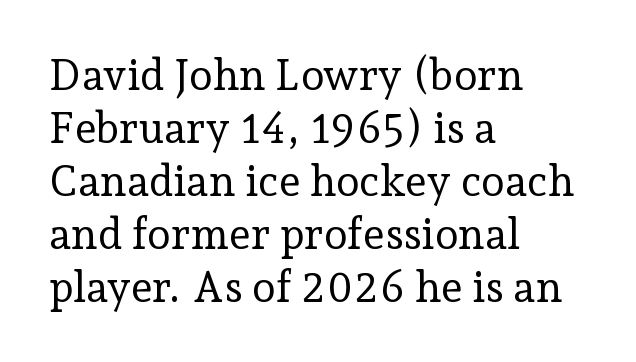
Letterform terminals end in serifs throughout the passage. Think standard paragraph weight, or any step lighter than that. This sample has the flowing, uneven cadence of proportional lettering. The gaps between neighbouring characters are ordinary and unremarkable.
